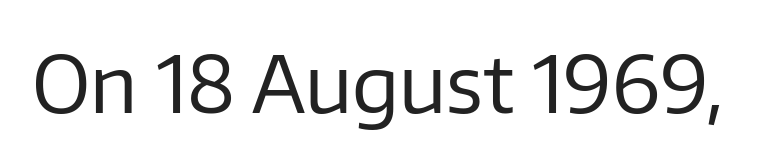
Q: Is the text bold? A: No.
Q: Is the text italic (slanted)? A: No, it is upright.
Q: Is the typeface a serif or a sans-serif typeface? A: Sans-serif.
Q: Is the text underlined? A: No.
Q: Is the spacing between letters normal or unusually wide? A: Normal.
Q: Width (condensed, normal, or wide)? A: Normal.
Q: Stroke contrast? A: Low.
Q: x-height? A: Medium.
Q: Monospaced? A: No.
